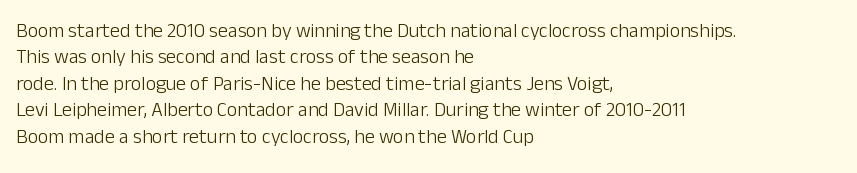
Characters remain perfectly vertical along every line. Rows of type keep a routine distance in the vertical direction. The face looks like a standard text weight, possibly lighter. Letter spacing: default. Each row of text sits above clean, open space.
